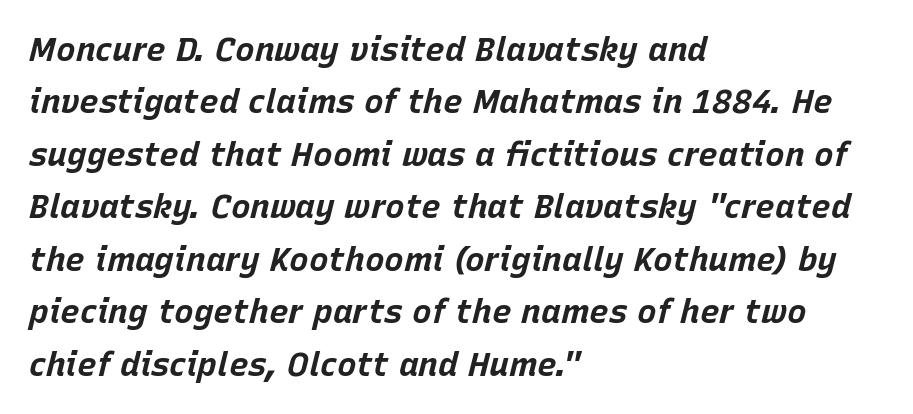
The image shows 33 px bold type, italic (leaning right); set left-aligned, normal line spacing (1.59x), normal letter spacing, not underlined; low stroke contrast and a large x-height.
